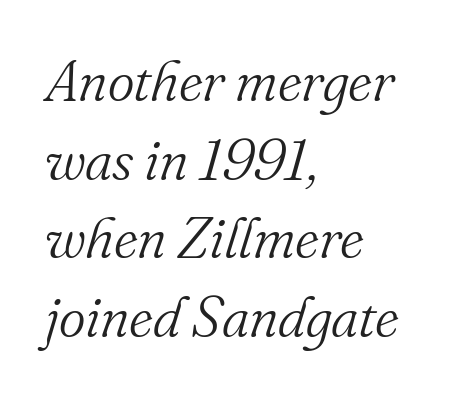
Q: Is the text bold? A: No.
Q: Is the text italic (slanted)? A: Yes, it leans right by about 16 degrees.
Q: Is the typeface a serif or a sans-serif typeface? A: Serif.
Q: Is the text underlined? A: No.
Q: How is the paragraph aligned? A: Left-aligned.
Q: Is the spacing between letters normal or unusually wide? A: Normal.
Q: Is the spacing between lines tight, normal or loose? A: Normal.
Q: Width (condensed, normal, or wide)? A: Normal.
Q: Stroke contrast? A: Medium.
Q: x-height? A: Small.
Q: Monospaced? A: No.
